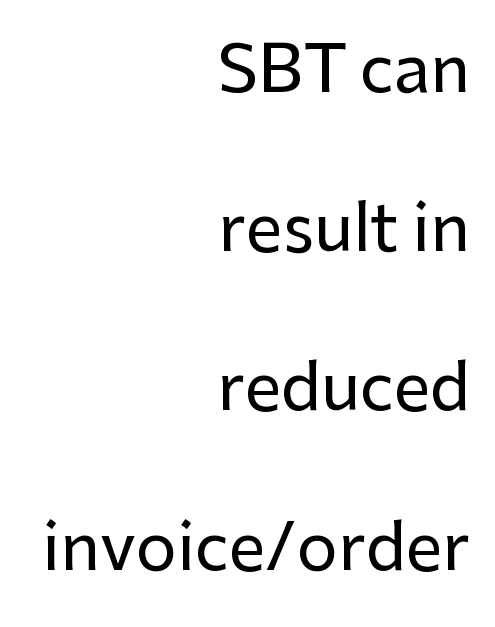
{"serif": "no", "italic": "no", "width": "normal", "stroke_contrast": "low", "x_height": "medium", "monospaced": "no", "underline": "no", "align": "right", "line_spacing": "loose", "line_spacing_ratio": 2.45, "letter_spacing": "normal", "letter_spacing_em": 0.0, "glyph_px": 65}
